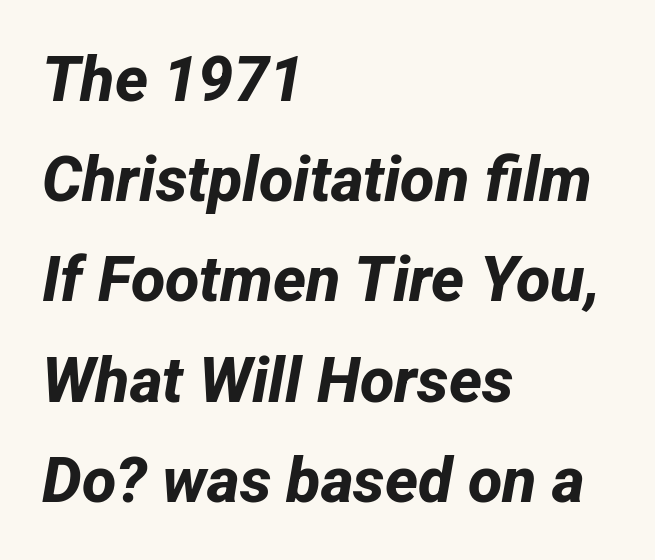
The image shows 63 px bold sans-serif type; set left-aligned, normal line spacing (1.59x), normal letter spacing, not underlined; low stroke contrast and a medium x-height.
